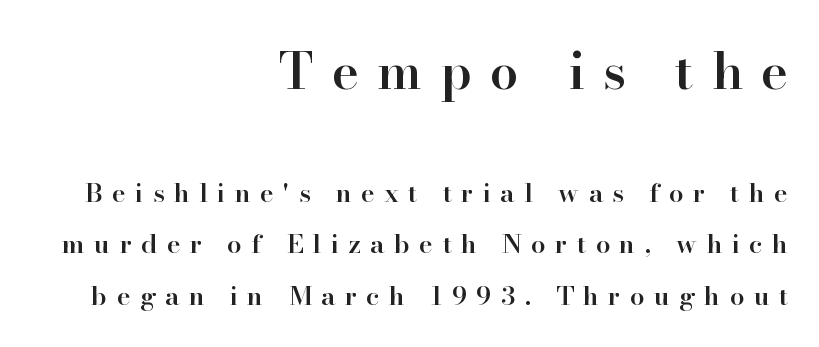
The image shows 51 px semibold serif type, upright; set right-aligned, loose line spacing (1.97x), unusually wide letter spacing (+0.36 em), not underlined; the first (top) block is 1.96x larger; high stroke contrast and a small x-height.
